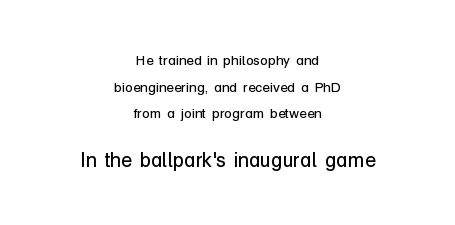
The image shows 20 px text type, upright; set centered, loose line spacing (1.9x), normal letter spacing, not underlined; the second (bottom) block is 1.43x larger.
